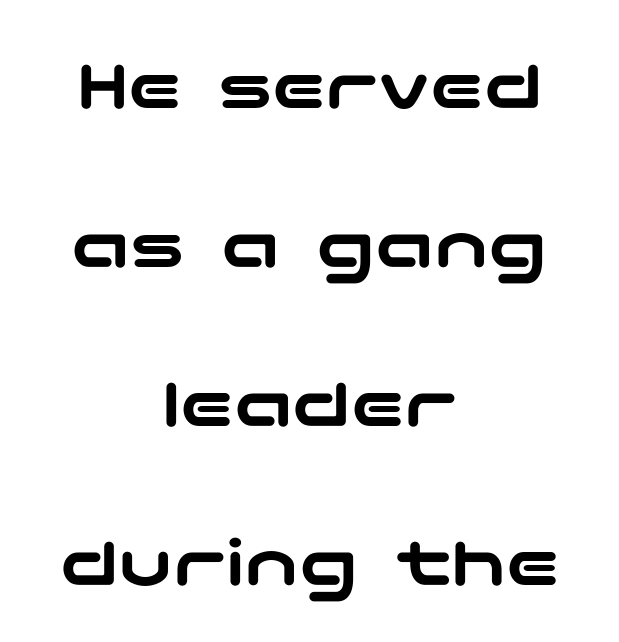
Q: Is the text italic (slanted)? A: No, it is upright.
Q: Is the typeface a serif or a sans-serif typeface? A: Sans-serif.
Q: Is the text underlined? A: No.
Q: How is the paragraph aligned? A: Centered.
Q: Is the spacing between letters normal or unusually wide? A: Normal.
Q: Is the spacing between lines tight, normal or loose? A: Loose.
Q: Width (condensed, normal, or wide)? A: Wide.
Q: Stroke contrast? A: Low.
Q: x-height? A: Medium.
